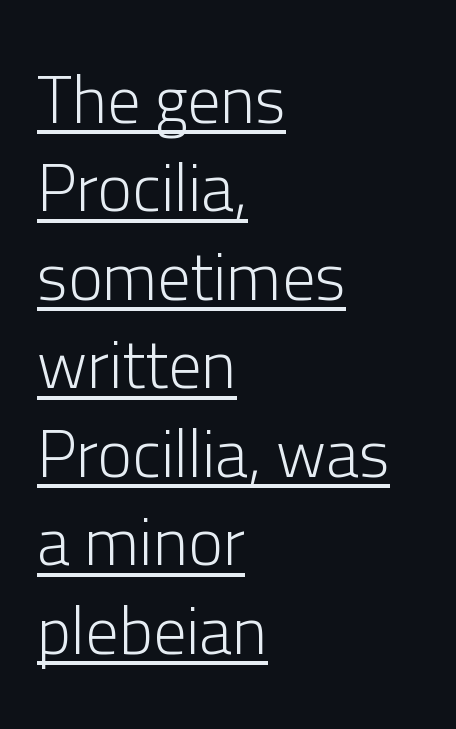
The image shows 66 px light sans-serif type, upright; set left-aligned, normal line spacing (1.34x), normal letter spacing, underlined; low stroke contrast and a medium x-height.
